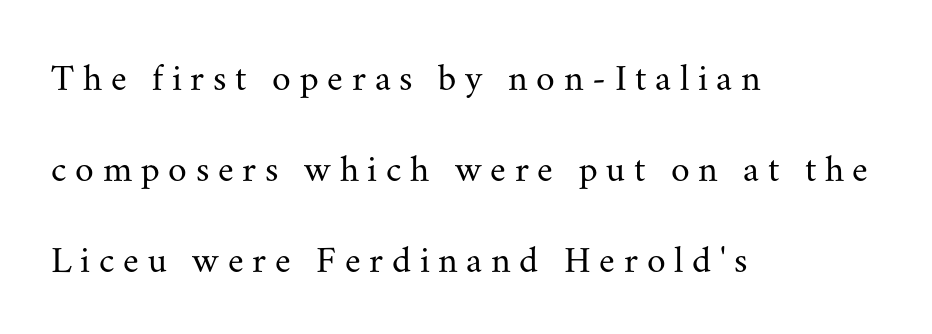
Stems and bowls with no extra thickness — not bold. Do the characters align in a grid? No, the font is proportional. Short note: letters widely spaced. This is the regular roman posture of the typeface.
